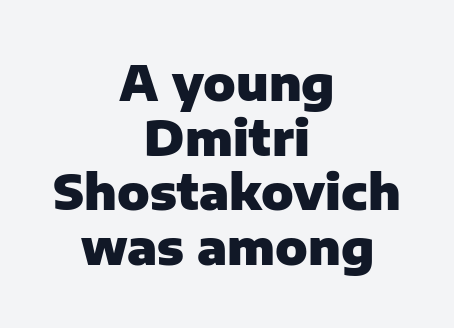
{"serif": "no", "italic": "no", "bold": "yes", "weight": "heavy", "width": "normal", "stroke_contrast": "low", "x_height": "medium", "monospaced": "no", "underline": "no", "align": "center", "line_spacing": "tight", "line_spacing_ratio": 1.14, "letter_spacing": "normal", "letter_spacing_em": 0.0, "glyph_px": 48}
